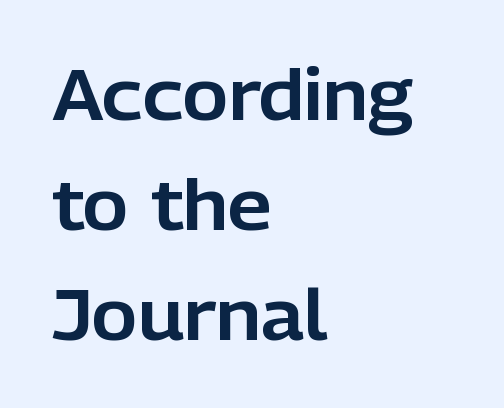
{"serif": "no", "italic": "no", "width": "normal", "stroke_contrast": "low", "x_height": "medium", "monospaced": "no", "underline": "no", "align": "left", "line_spacing": "normal", "line_spacing_ratio": 1.57, "letter_spacing": "normal", "letter_spacing_em": 0.0, "glyph_px": 70}
